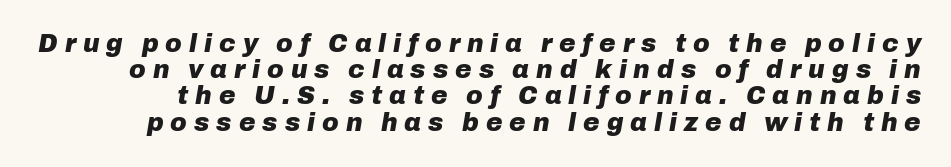
Q: Is the text bold? A: Yes.
Q: Is the text italic (slanted)? A: Yes, it leans right by about 10 degrees.
Q: Is the text underlined? A: No.
Q: Is the spacing between letters normal or unusually wide? A: Unusually wide.
Q: Is the spacing between lines tight, normal or loose? A: Tight.
